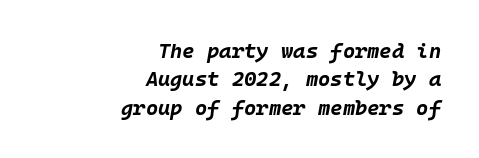
The image shows 21 px bold type, italic (leaning right); set right-aligned, normal line spacing (1.35x), normal letter spacing, not underlined.
